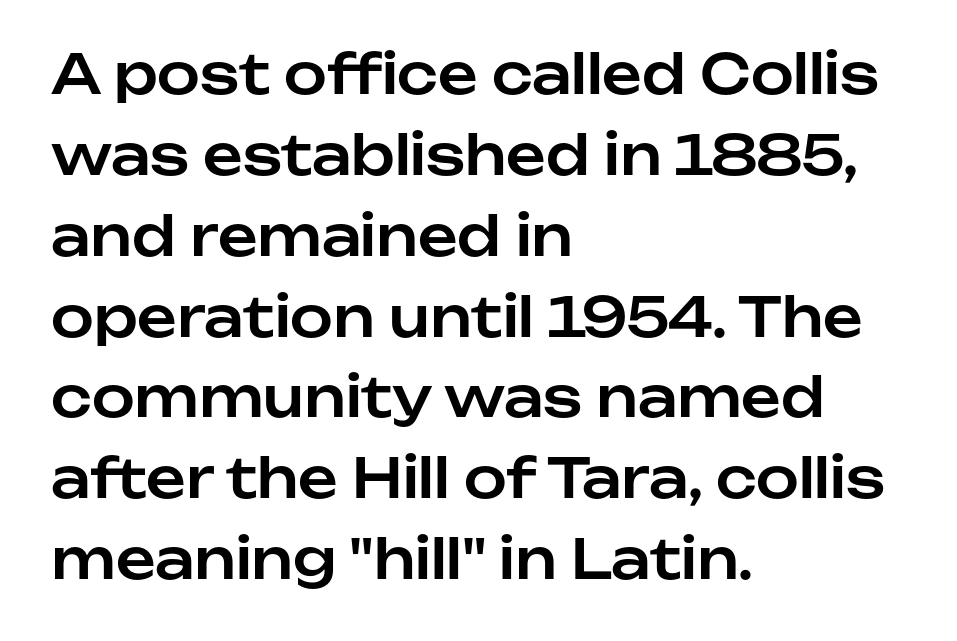
Rule under the text: the space is simply empty. The text was rendered using a sans face with plain stroke endings. Tracking here is standard; glyphs follow each other at the usual distance. A typesetter would call this proportional, since set widths differ per character. The rendering anchors every line to the left-hand side. Vertically, the passage feels balanced, rows spaced as you'd expect.
